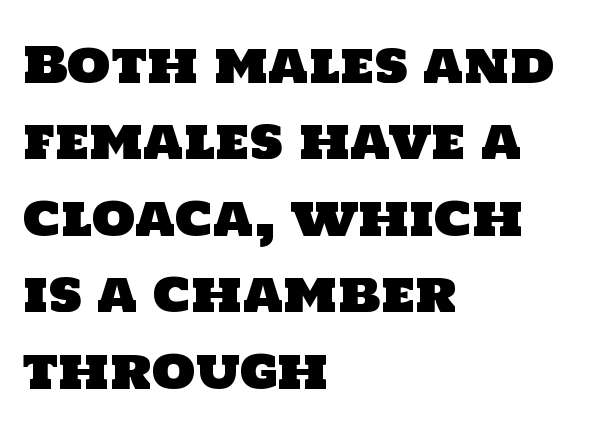
The image shows 50 px sans-serif type; set left-aligned, normal line spacing (1.53x), normal letter spacing, not underlined; low stroke contrast and a large x-height.
